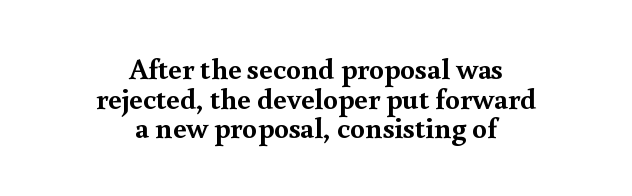
{"serif": "yes", "italic": "no", "bold": "yes", "weight": "semibold", "width": "normal", "x_height": "small", "monospaced": "no", "underline": "no", "align": "center", "line_spacing": "tight", "line_spacing_ratio": 0.99, "letter_spacing": "normal", "letter_spacing_em": 0.0, "glyph_px": 30}
